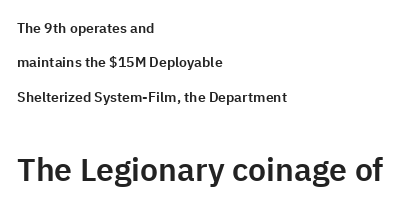
Q: Is the text italic (slanted)? A: No, it is upright.
Q: Is the typeface a serif or a sans-serif typeface? A: Sans-serif.
Q: Is the text underlined? A: No.
Q: How is the paragraph aligned? A: Left-aligned.
Q: Is the spacing between letters normal or unusually wide? A: Normal.
Q: Is the spacing between lines tight, normal or loose? A: Loose.
Q: Which block of text is set in a larger size, the first (top) or the second (bottom)? A: The second (bottom) one.
Q: Width (condensed, normal, or wide)? A: Normal.
Q: Stroke contrast? A: Low.
Q: x-height? A: Medium.
Q: Monospaced? A: No.
